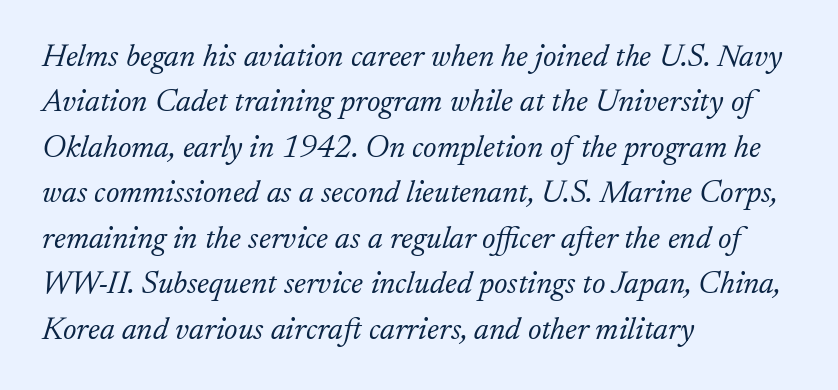
The image shows 32 px light serif type, italic (leaning right); set left-aligned, normal line spacing (1.42x), normal letter spacing, not underlined; low stroke contrast and a small x-height.
